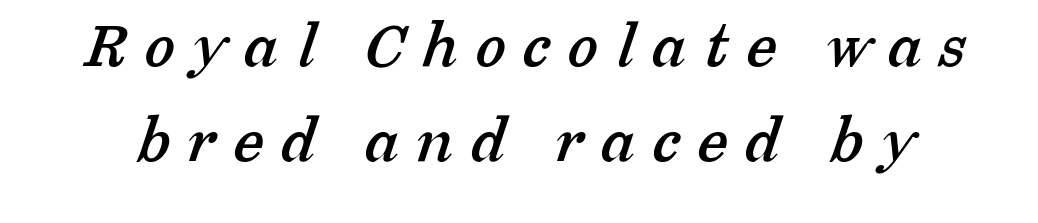
The image shows 69 px serif type; set normal line spacing (1.38x), unusually wide letter spacing (+0.26 em), not underlined; low stroke contrast and a medium x-height.
